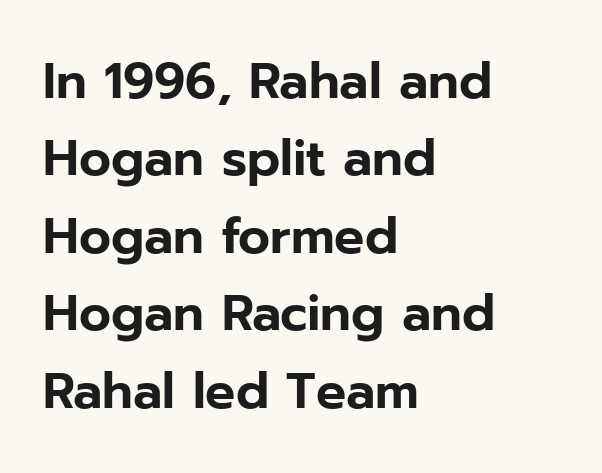
Q: Is the text italic (slanted)? A: No, it is upright.
Q: Is the typeface a serif or a sans-serif typeface? A: Sans-serif.
Q: Is the text underlined? A: No.
Q: How is the paragraph aligned? A: Left-aligned.
Q: Is the spacing between letters normal or unusually wide? A: Normal.
Q: Is the spacing between lines tight, normal or loose? A: Normal.
Q: Width (condensed, normal, or wide)? A: Normal.
Q: Stroke contrast? A: Low.
Q: x-height? A: Medium.
Q: Monospaced? A: No.
